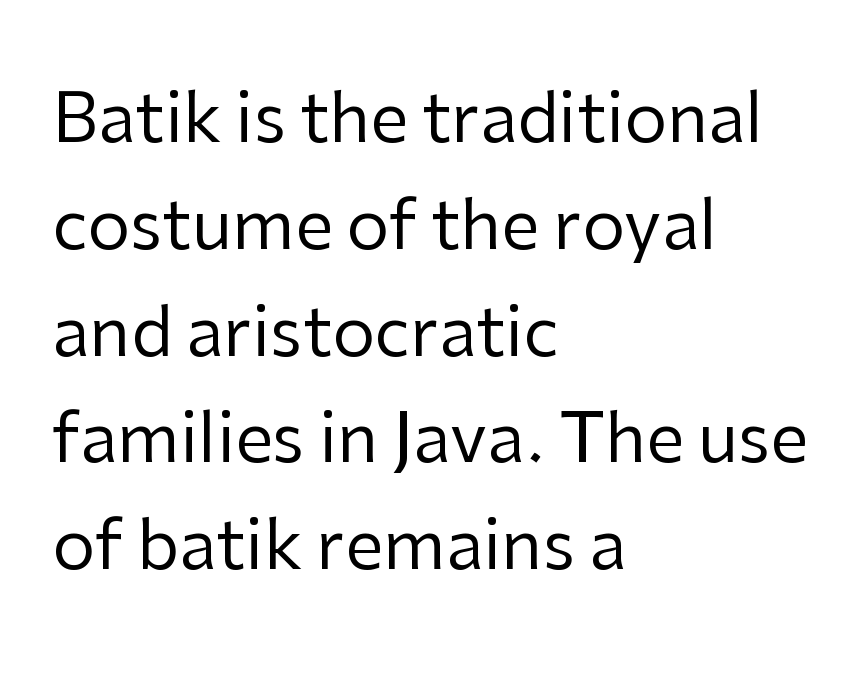
{"serif": "no", "italic": "no", "bold": "no", "weight": "regular", "width": "normal", "stroke_contrast": "low", "x_height": "medium", "monospaced": "no", "underline": "no", "align": "left", "line_spacing": "normal", "line_spacing_ratio": 1.57, "letter_spacing": "normal", "letter_spacing_em": 0.0, "glyph_px": 68}
